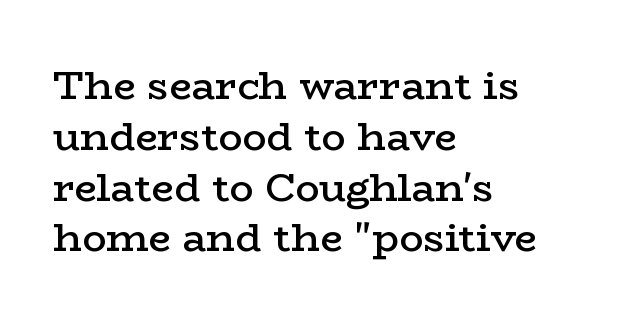
Think of a printed novel: that variable character pitch is what you see here. Unmarked baselines from the first word to the last. It's the straight-up-and-down kind of type. Which margin do the lines hug? The left one — the right edge is uneven.
